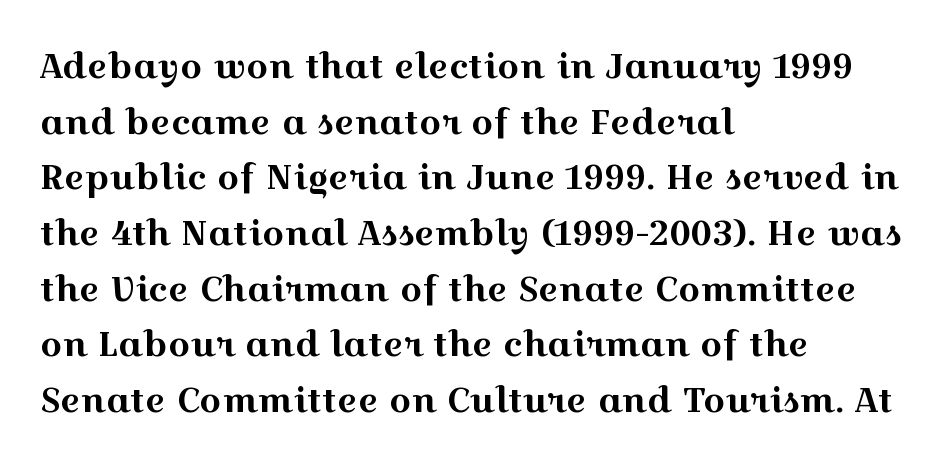
Regarding serifs, this sample has them. The area under the type is left untouched. The font's upright variant was chosen for this text. These lines sit exactly where default settings would place them. The rag falls on the right side of this text block.
